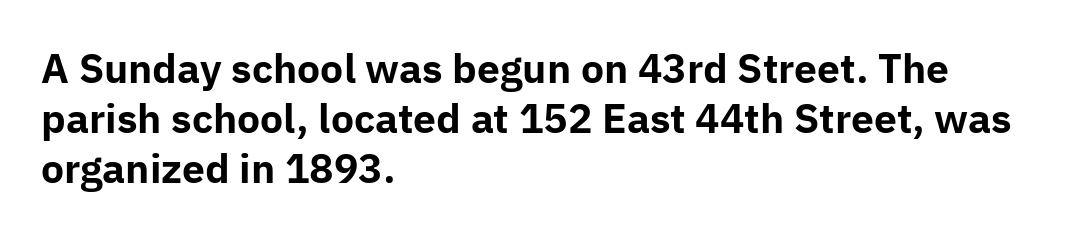
{"serif": "no", "italic": "no", "bold": "yes", "weight": "bold", "width": "normal", "stroke_contrast": "low", "x_height": "medium", "monospaced": "no", "underline": "no", "align": "left", "line_spacing": "normal", "line_spacing_ratio": 1.28, "letter_spacing": "normal", "letter_spacing_em": 0.0, "glyph_px": 39}
